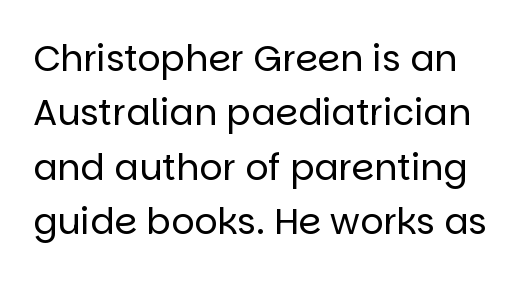
The image shows 36 px regular-weight sans-serif type, upright; set normal line spacing (1.51x), normal letter spacing, not underlined; low stroke contrast and a large x-height.
